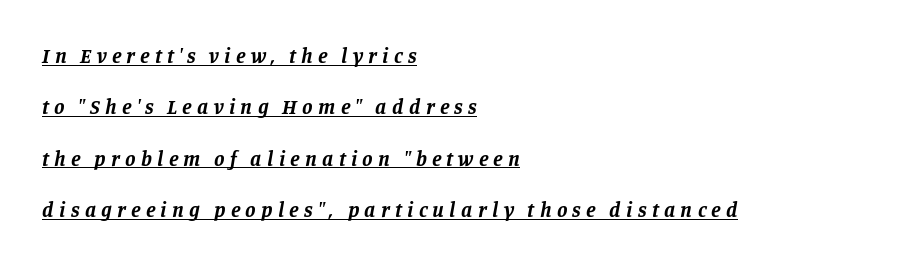
Q: Is the text bold? A: Yes.
Q: Is the text italic (slanted)? A: Yes, it leans right by about 11 degrees.
Q: Is the text underlined? A: Yes.
Q: How is the paragraph aligned? A: Left-aligned.
Q: Is the spacing between letters normal or unusually wide? A: Unusually wide.
Q: Is the spacing between lines tight, normal or loose? A: Loose.
